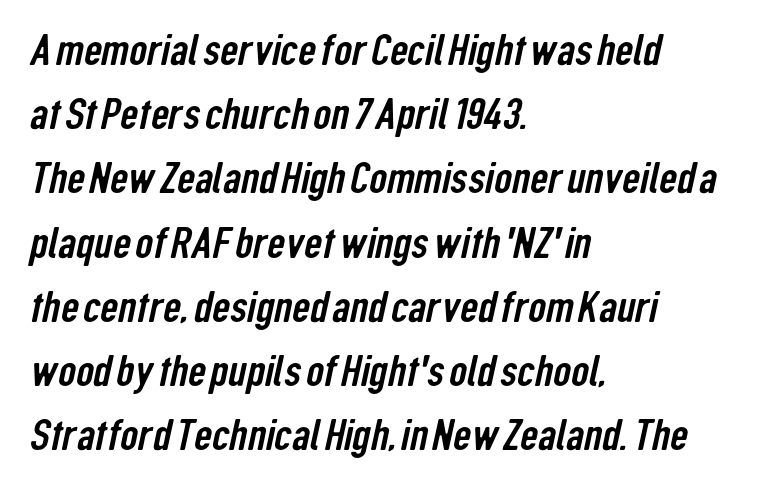
A clean baseline with only descenders dipping below it. In terms of letterspacing, this is plain default setting. The text was rendered using a sans face with plain stroke endings. The lines sit at an ordinary, default distance from one another. The lines in this sample share a left origin and differ only in where they stop. Each letter keeps its own natural width here, so spacing adapts to shape.
